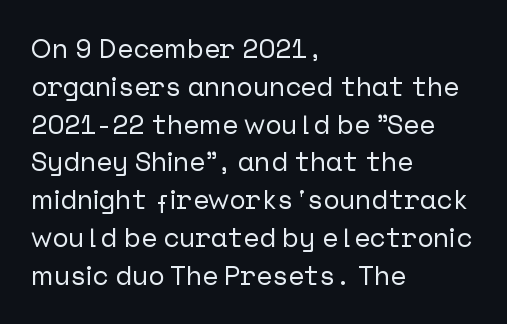
{"italic": "no", "underline": "no", "align": "left", "line_spacing": "normal", "line_spacing_ratio": 1.4, "letter_spacing": "normal", "letter_spacing_em": 0.0, "glyph_px": 27}
